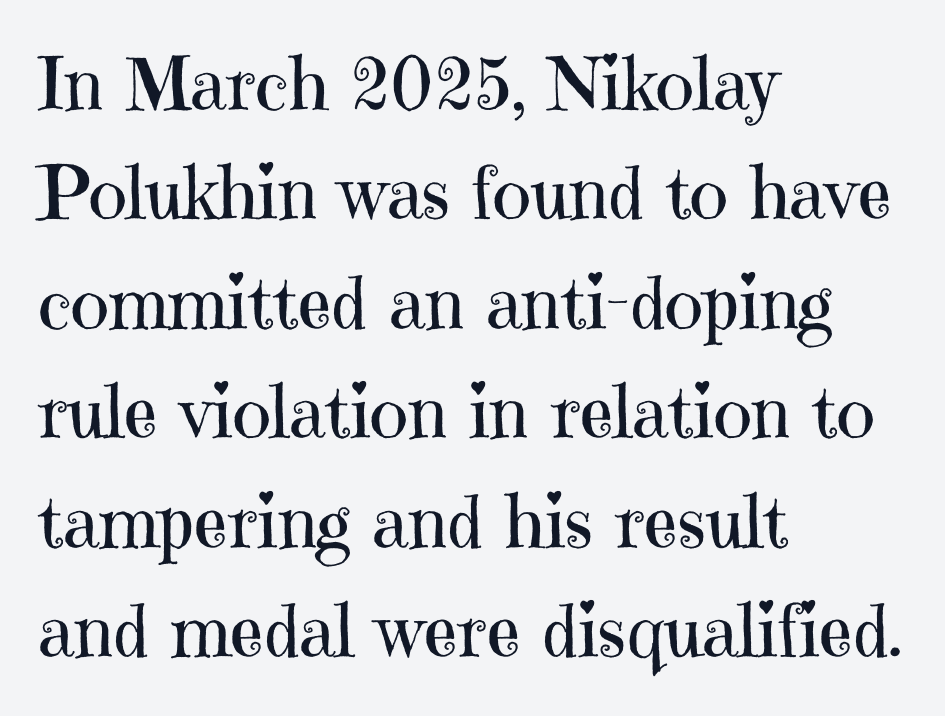
Q: Is the text bold? A: No.
Q: Is the text italic (slanted)? A: No, it is upright.
Q: Is the typeface a serif or a sans-serif typeface? A: Serif.
Q: Is the text underlined? A: No.
Q: How is the paragraph aligned? A: Left-aligned.
Q: Is the spacing between letters normal or unusually wide? A: Normal.
Q: Is the spacing between lines tight, normal or loose? A: Normal.
Q: Width (condensed, normal, or wide)? A: Normal.
Q: Stroke contrast? A: High.
Q: x-height? A: Medium.
Q: Monospaced? A: No.
